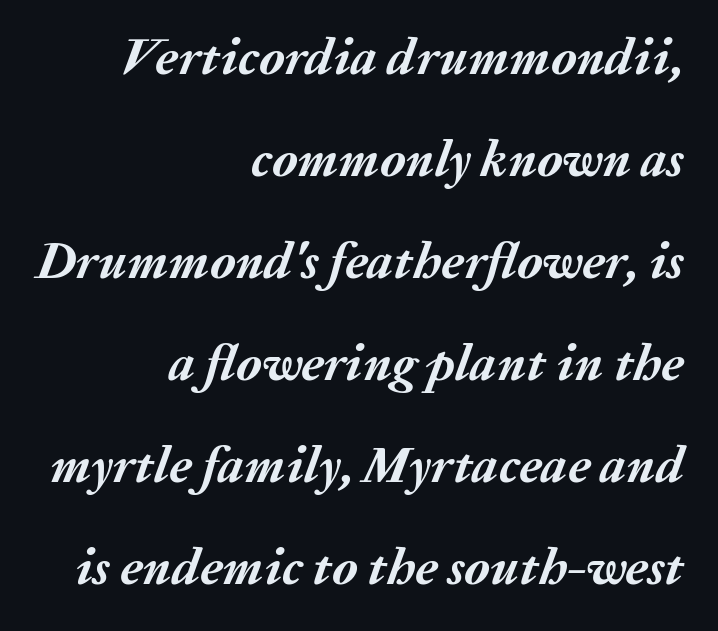
Only glyphs here, with clear space below each row. The characters look thick and weighty, a clear bold. The horizontal fit of the characters is conventional and even. If you drew a ruler down the right edge, every line would touch it. Looks like regular typesetting: each glyph gets only the width it needs. Is the type slanted? Yes — the strokes lean at a clear angle.
